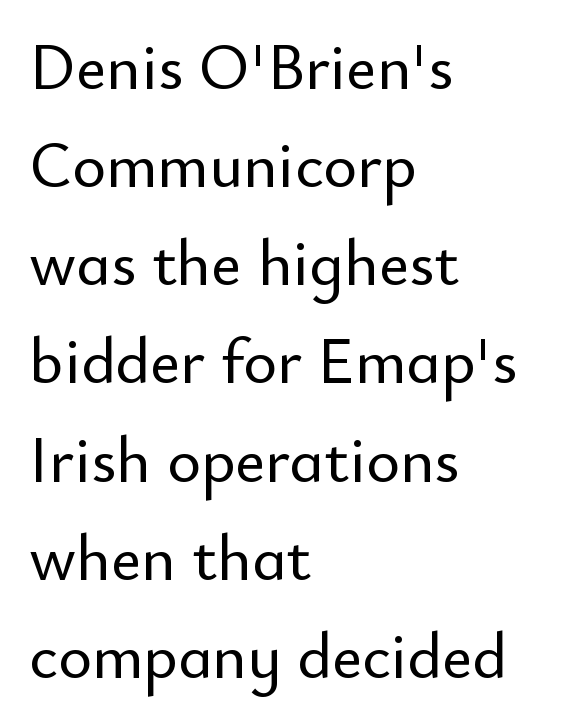
The image shows 65 px sans-serif type, upright; set left-aligned, normal line spacing (1.51x), normal letter spacing, not underlined; low stroke contrast and a small x-height.
